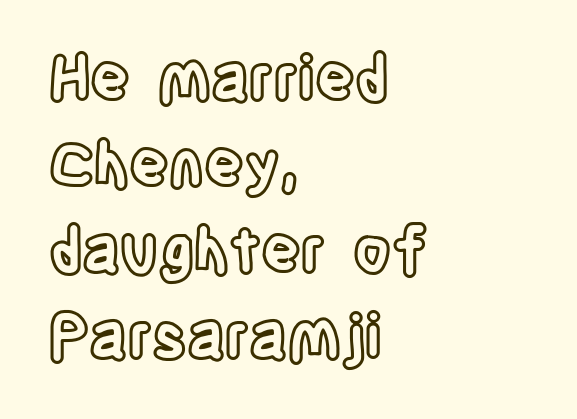
The image shows 61 px condensed type, upright; set left-aligned, normal line spacing (1.41x), normal letter spacing, not underlined; a large x-height.
